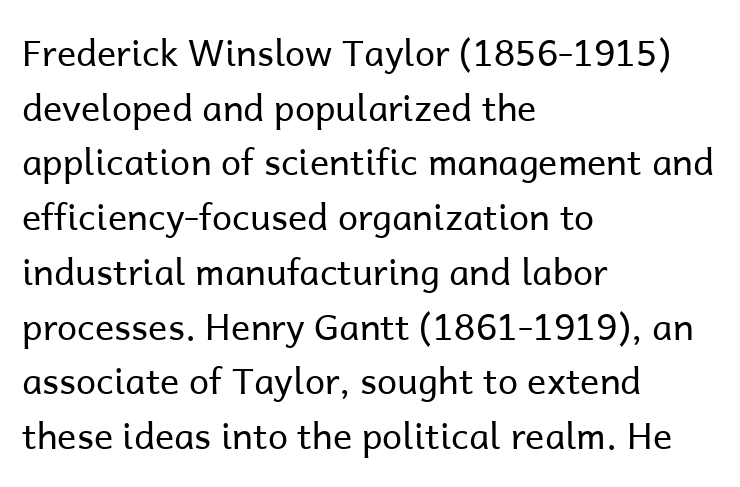
Q: Is the text bold? A: No.
Q: Is the text italic (slanted)? A: No, it is upright.
Q: Is the typeface a serif or a sans-serif typeface? A: Sans-serif.
Q: Is the text underlined? A: No.
Q: How is the paragraph aligned? A: Left-aligned.
Q: Is the spacing between letters normal or unusually wide? A: Normal.
Q: Is the spacing between lines tight, normal or loose? A: Normal.
Q: Width (condensed, normal, or wide)? A: Normal.
Q: Stroke contrast? A: Low.
Q: x-height? A: Medium.
Q: Monospaced? A: No.
